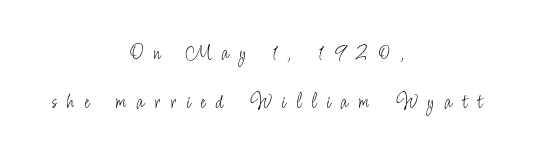
Q: Is the text bold? A: No.
Q: Is the text italic (slanted)? A: Yes.
Q: Is the text underlined? A: No.
Q: How is the paragraph aligned? A: Centered.
Q: Is the spacing between letters normal or unusually wide? A: Unusually wide.
Q: Is the spacing between lines tight, normal or loose? A: Loose.
